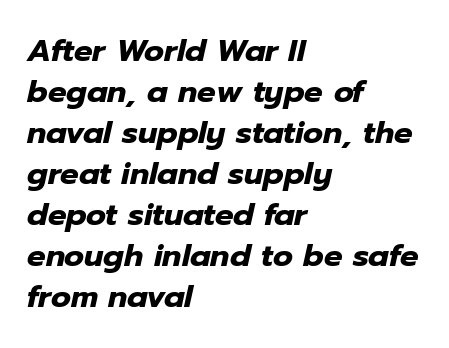
Q: Is the text bold? A: Yes.
Q: Is the text italic (slanted)? A: Yes, it leans right by about 12 degrees.
Q: Is the text underlined? A: No.
Q: How is the paragraph aligned? A: Left-aligned.
Q: Is the spacing between letters normal or unusually wide? A: Normal.
Q: Is the spacing between lines tight, normal or loose? A: Normal.
Q: Width (condensed, normal, or wide)? A: Normal.
Q: Stroke contrast? A: Low.
Q: x-height? A: Medium.
Q: Monospaced? A: No.
